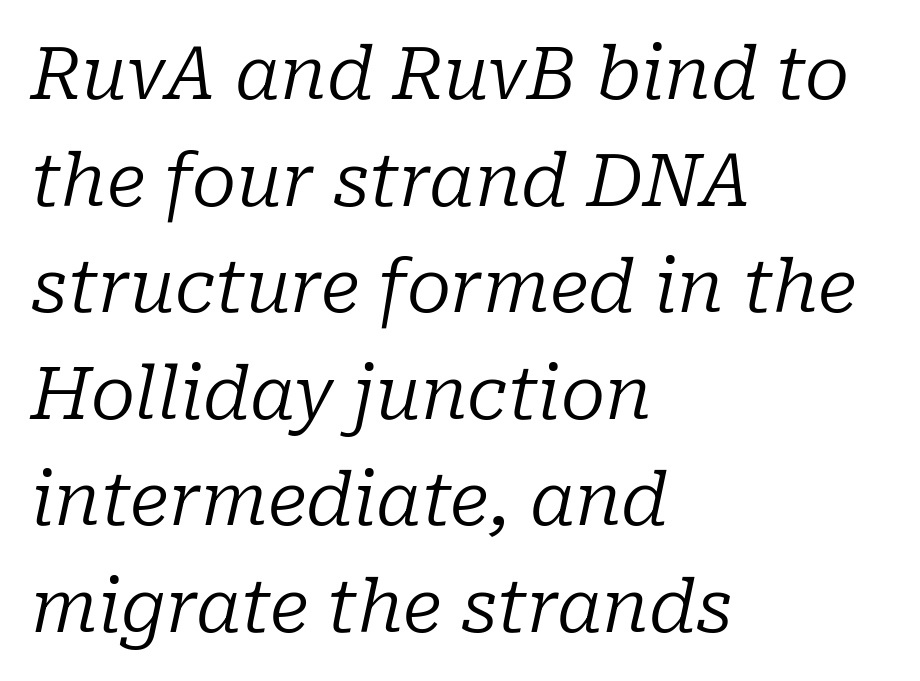
Q: Is the text bold? A: No.
Q: Is the text italic (slanted)? A: Yes, it leans right by about 10 degrees.
Q: Is the typeface a serif or a sans-serif typeface? A: Serif.
Q: Is the text underlined? A: No.
Q: How is the paragraph aligned? A: Left-aligned.
Q: Is the spacing between letters normal or unusually wide? A: Normal.
Q: Is the spacing between lines tight, normal or loose? A: Normal.
Q: Width (condensed, normal, or wide)? A: Normal.
Q: Stroke contrast? A: Low.
Q: x-height? A: Medium.
Q: Monospaced? A: No.
